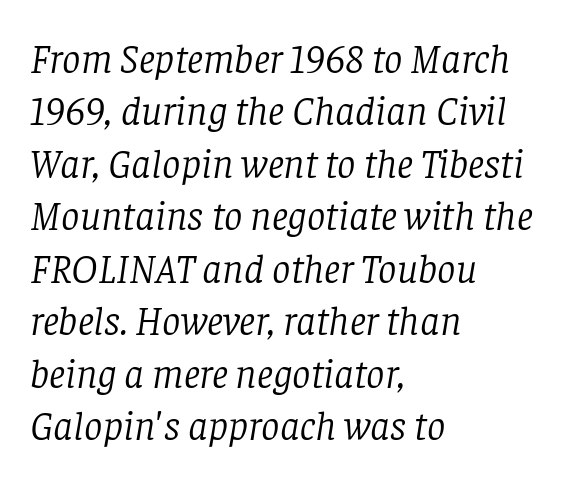
The image shows 41 px light serif type, italic (leaning right); set left-aligned, normal line spacing (1.28x), normal letter spacing, not underlined; low stroke contrast and a large x-height.
